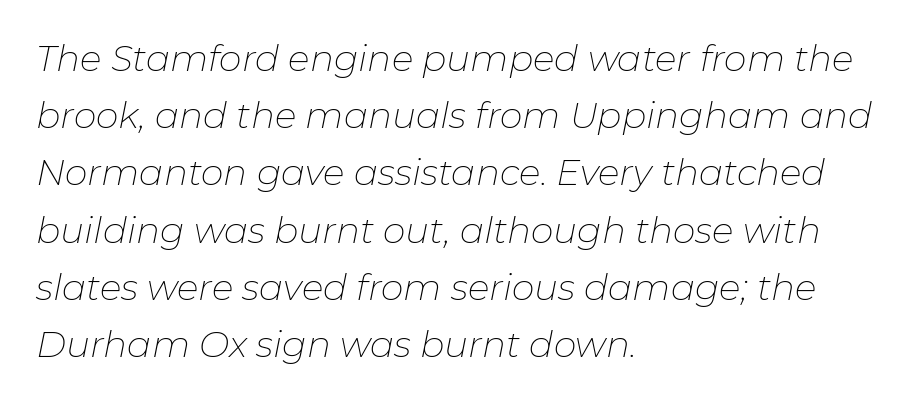
{"italic": "yes", "lean": "right", "slant_degrees": 11, "bold": "no", "weight": "thin", "width": "normal", "stroke_contrast": "low", "x_height": "medium", "monospaced": "no", "underline": "no", "align": "left", "line_spacing": "normal", "line_spacing_ratio": 1.59, "letter_spacing": "normal", "letter_spacing_em": 0.0, "glyph_px": 36}
